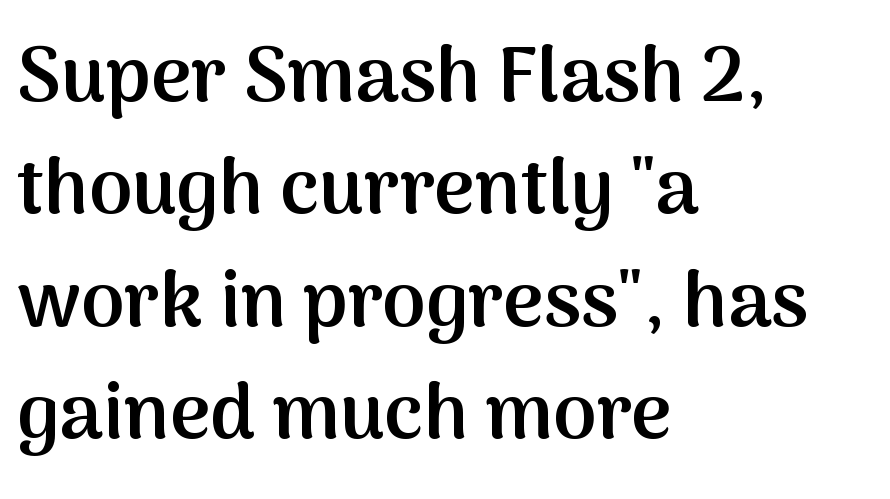
The letters advance in unequal steps, a hallmark of proportional type. The type sits square on the baseline with zero lean. Decoration check: the copy has no underline. A bit beefed up — I'd call it semibold rather than bold. One-word summary of the alignment: left.
